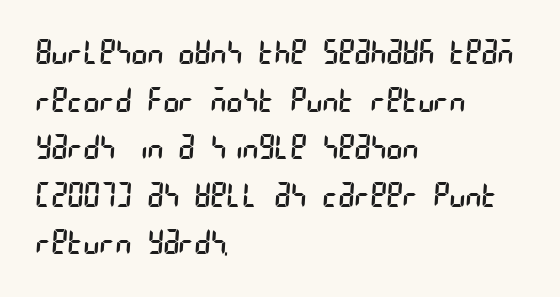
Think standard paragraph weight, or any step lighter than that. Each line starts at the same left margin while the right side varies. The specimen omits any rule beneath the text block's lines. You can tell from the bare stems that sans-serif type was used. Regarding leading, the lines here are spaced in the standard way.
